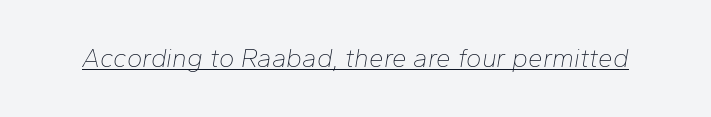
Q: Is the text bold? A: No.
Q: Is the text italic (slanted)? A: Yes, it leans right by about 10 degrees.
Q: Is the text underlined? A: Yes.
Q: Is the spacing between letters normal or unusually wide? A: Normal.
